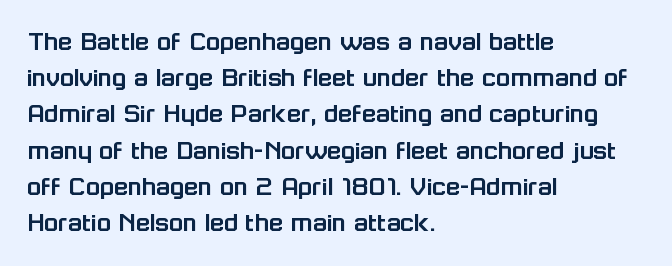
Q: Is the text italic (slanted)? A: No, it is upright.
Q: Is the typeface a serif or a sans-serif typeface? A: Sans-serif.
Q: Is the text underlined? A: No.
Q: How is the paragraph aligned? A: Left-aligned.
Q: Is the spacing between letters normal or unusually wide? A: Normal.
Q: Is the spacing between lines tight, normal or loose? A: Normal.
Q: Width (condensed, normal, or wide)? A: Normal.
Q: Stroke contrast? A: Low.
Q: x-height? A: Medium.
Q: Monospaced? A: No.
